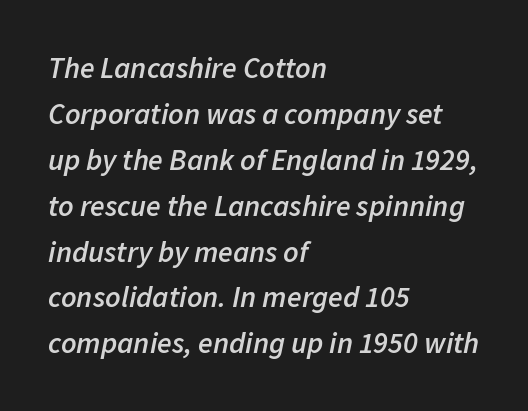
The rendering applies a slant to the glyphs. Summary of weight: moderately heavy, a semibold. The passage shown is typed in a proportional face where columns would drift. The space beneath each line is pristine and unruled. The setting favours the left margin, as ordinary paragraphs usually do. The tracking reads as untouched default to a designer's eye.
